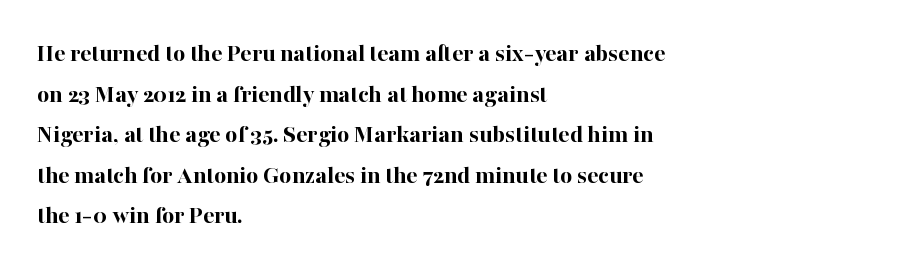
{"italic": "no", "bold": "yes", "underline": "no", "align": "left", "line_spacing": "normal", "line_spacing_ratio": 1.56, "letter_spacing": "normal", "letter_spacing_em": 0.0, "glyph_px": 26}
